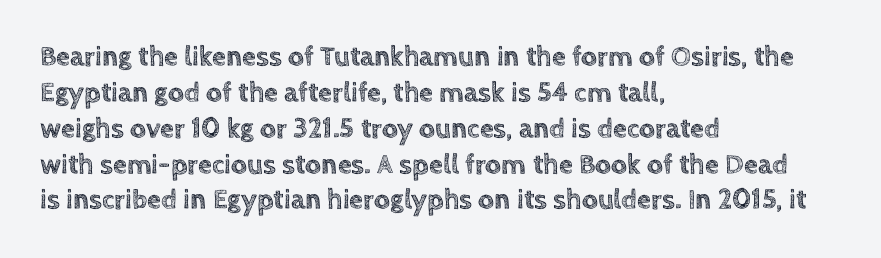
Every row of glyphs begins at an identical x-position on the left. The font's upright variant was chosen for this text. Honestly, the letter spacing is just normal — you wouldn't notice it. The block of text has a typical density, with ordinary space between rows. Quick note: underline off. Looks like regular typesetting: each glyph gets only the width it needs.
